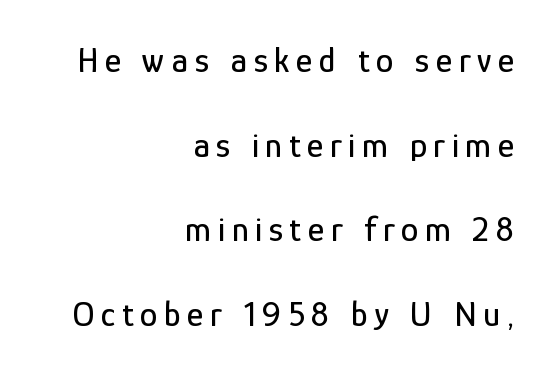
Q: Is the text italic (slanted)? A: No, it is upright.
Q: Is the typeface a serif or a sans-serif typeface? A: Sans-serif.
Q: Is the text underlined? A: No.
Q: How is the paragraph aligned? A: Right-aligned.
Q: Is the spacing between lines tight, normal or loose? A: Loose.
Q: Width (condensed, normal, or wide)? A: Condensed.
Q: Stroke contrast? A: Low.
Q: x-height? A: Medium.
Q: Monospaced? A: No.
